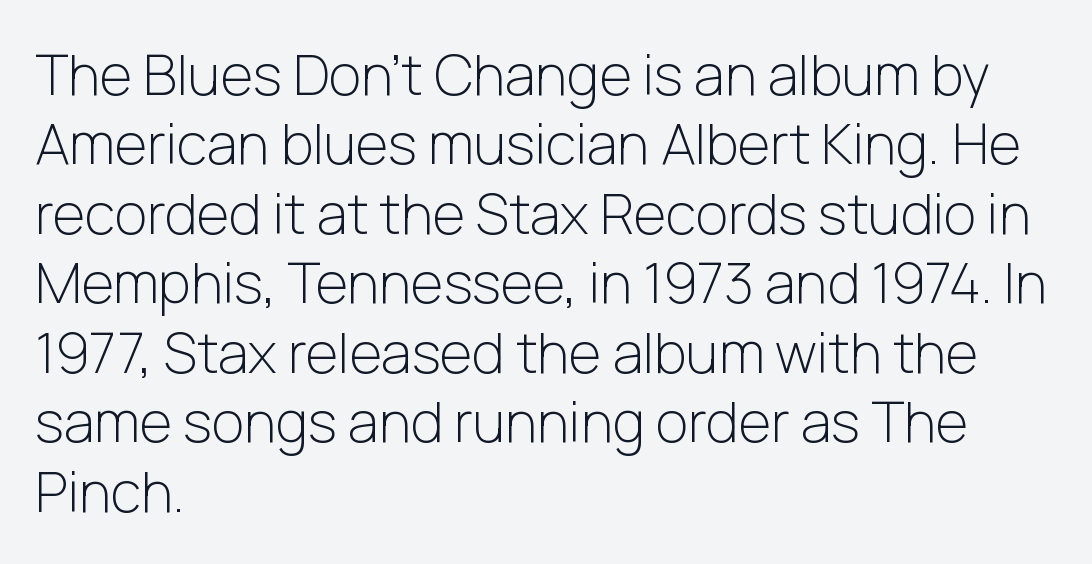
The image shows 56 px light sans-serif type, upright; set left-aligned, line spacing 1.24x, normal letter spacing, not underlined; low stroke contrast and a medium x-height.
